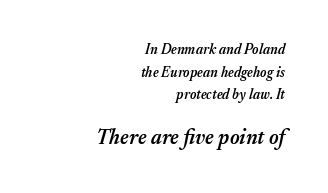
Characters follow at the spacing the type designer built in. Typographic density is moderately raised because the face is semibold. The lettering tilts uniformly, giving the passage an italic look. The composition opens small and finishes big.
